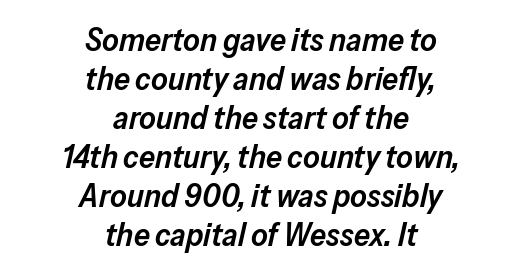
{"italic": "yes", "lean": "right", "slant_degrees": 13, "bold": "semi", "weight": "semibold", "width": "normal", "stroke_contrast": "low", "x_height": "medium", "monospaced": "no", "underline": "no", "align": "center", "line_spacing_ratio": 1.22, "letter_spacing": "normal", "letter_spacing_em": 0.0, "glyph_px": 32}
